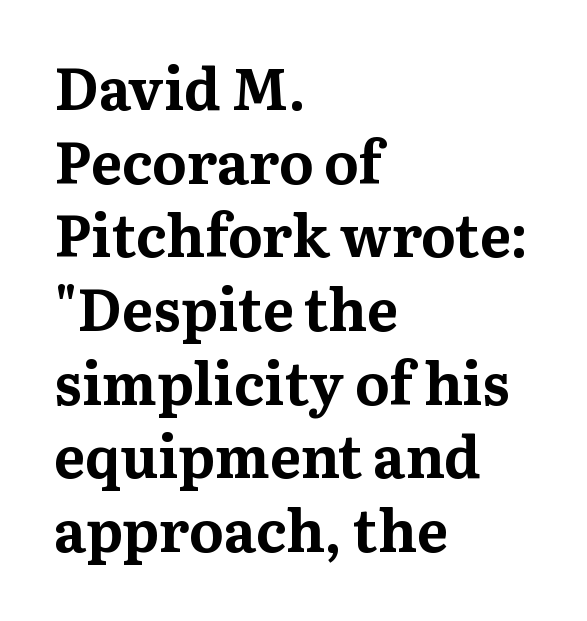
The image shows 58 px bold serif type, upright; set left-aligned, normal line spacing (1.27x), normal letter spacing, not underlined; medium stroke contrast and a medium x-height.
